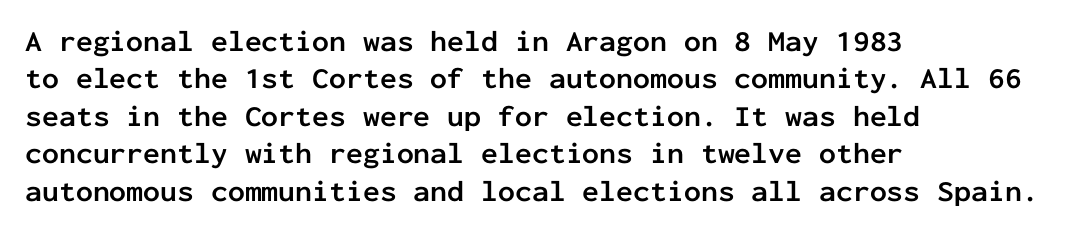
The image shows 30 px semibold sans-serif type, upright, monospaced; set left-aligned, normal line spacing (1.25x), normal letter spacing, not underlined; low stroke contrast and a medium x-height.
